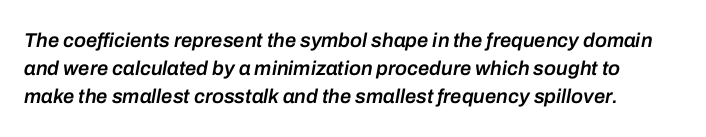
{"italic": "yes", "lean": "right", "slant_degrees": 10, "bold": "semi", "underline": "no", "line_spacing": "normal", "line_spacing_ratio": 1.41, "letter_spacing": "normal", "letter_spacing_em": 0.0, "glyph_px": 20}
